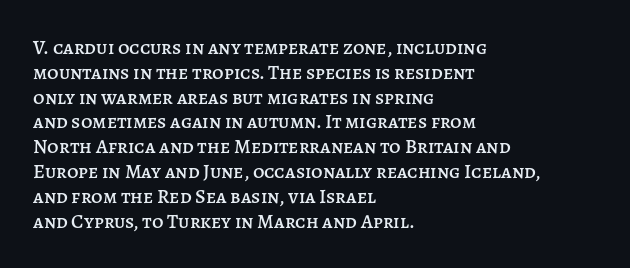
Q: Is the text italic (slanted)? A: No, it is upright.
Q: Is the text underlined? A: No.
Q: How is the paragraph aligned? A: Left-aligned.
Q: Is the spacing between letters normal or unusually wide? A: Normal.
